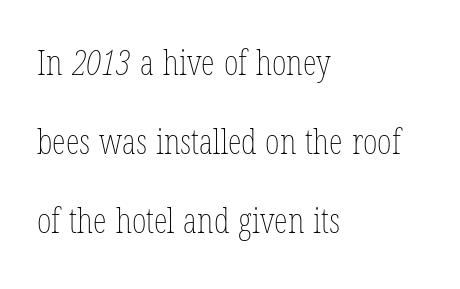
{"bold": "no", "weight": "thin", "width": "condensed", "stroke_contrast": "low", "x_height": "medium", "monospaced": "no", "underline": "no", "align": "left", "line_spacing": "loose", "line_spacing_ratio": 2.26, "letter_spacing": "normal", "letter_spacing_em": 0.0, "glyph_px": 35}
